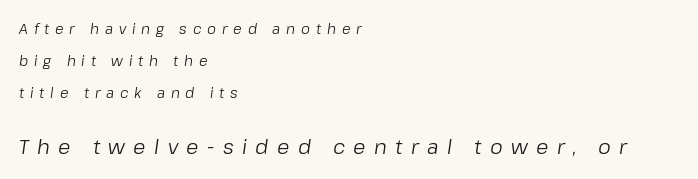
Q: Is the text bold? A: No.
Q: Is the text italic (slanted)? A: Yes, it leans right by about 8 degrees.
Q: Is the text underlined? A: No.
Q: How is the paragraph aligned? A: Left-aligned.
Q: Is the spacing between letters normal or unusually wide? A: Unusually wide.
Q: Is the spacing between lines tight, normal or loose? A: Loose.
Q: Which block of text is set in a larger size, the first (top) or the second (bottom)? A: The second (bottom) one.
